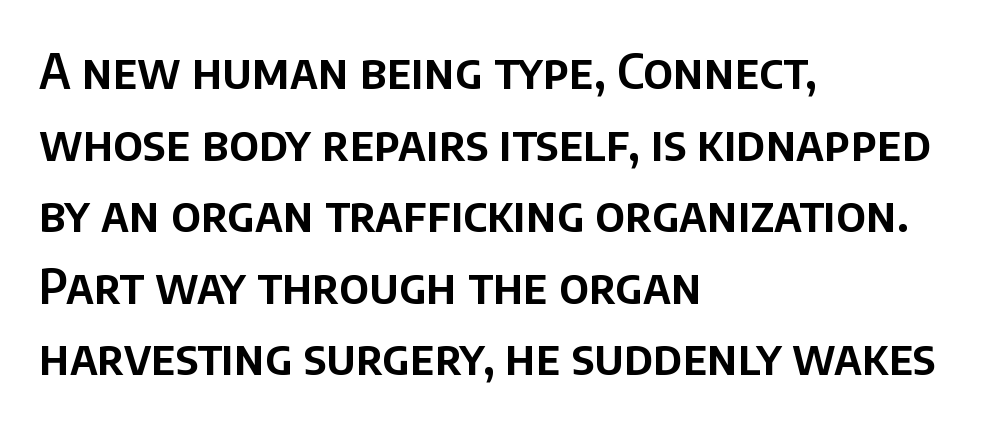
Q: Is the text italic (slanted)? A: No, it is upright.
Q: Is the typeface a serif or a sans-serif typeface? A: Sans-serif.
Q: Is the text underlined? A: No.
Q: How is the paragraph aligned? A: Left-aligned.
Q: Is the spacing between letters normal or unusually wide? A: Normal.
Q: Is the spacing between lines tight, normal or loose? A: Normal.
Q: Width (condensed, normal, or wide)? A: Normal.
Q: Stroke contrast? A: Low.
Q: x-height? A: Large.
Q: Monospaced? A: No.
